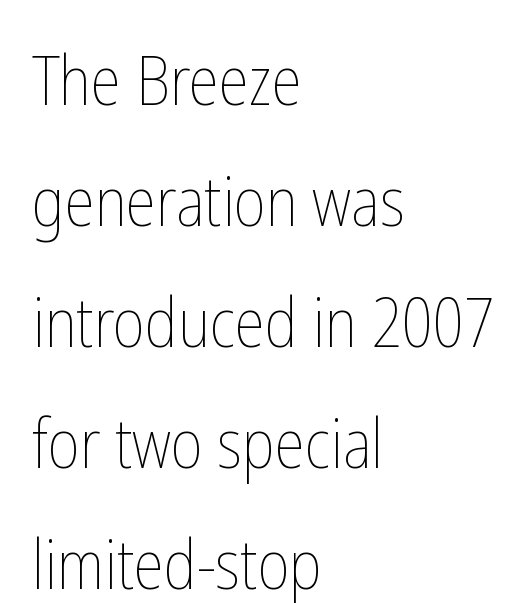
{"italic": "no", "bold": "no", "weight": "thin", "width": "condensed", "stroke_contrast": "low", "x_height": "medium", "monospaced": "no", "underline": "no", "align": "left", "line_spacing_ratio": 1.78, "letter_spacing": "normal", "letter_spacing_em": 0.0, "glyph_px": 68}
